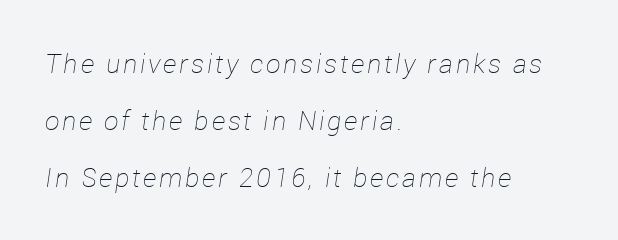
{"italic": "yes", "lean": "right", "slant_degrees": 12, "bold": "no", "underline": "no", "align": "left", "line_spacing": "loose", "line_spacing_ratio": 2.19, "glyph_px": 26}
